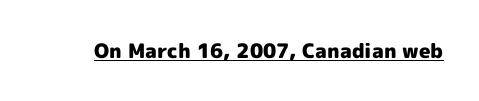
The image shows 20 px bold type, upright; set normal letter spacing, underlined.
